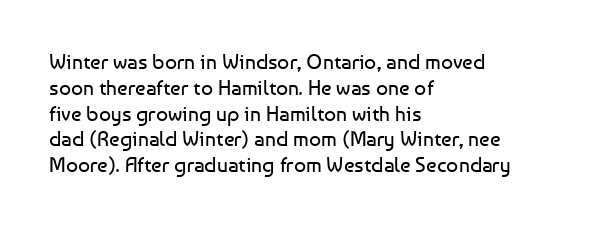
The image shows 21 px text type, upright; set left-aligned, line spacing 1.23x, normal letter spacing, not underlined.
